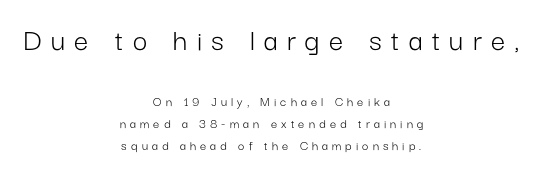
{"serif": "no", "italic": "no", "bold": "no", "weight": "light", "width": "normal", "stroke_contrast": "low", "x_height": "medium", "monospaced": "no", "underline": "no", "align": "center", "line_spacing": "normal", "line_spacing_ratio": 1.55, "letter_spacing": "wide", "letter_spacing_em": 0.29, "larger_block": "first", "size_ratio": 2.29, "glyph_px": 32}
